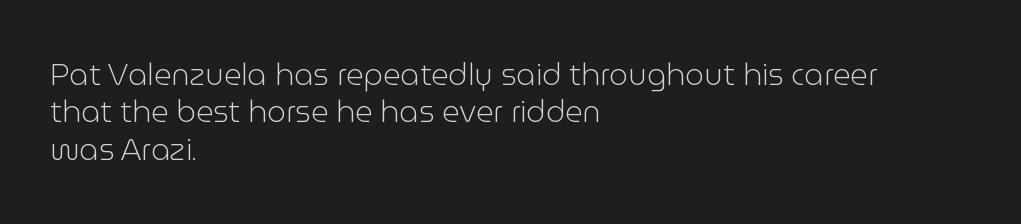
No extra tracking has been applied to these lines. The rendering uses a moderate line-height, typical for paragraphs. The space directly below the letters is spotless. Looks like regular typesetting: each glyph gets only the width it needs.
